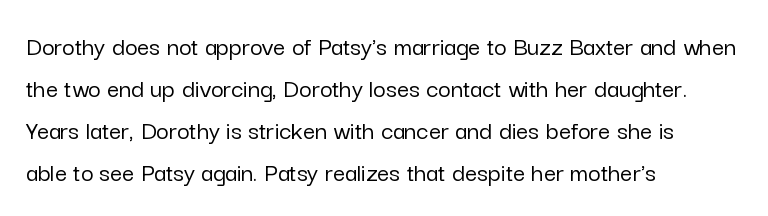
Q: Is the text italic (slanted)? A: No, it is upright.
Q: Is the text underlined? A: No.
Q: How is the paragraph aligned? A: Left-aligned.
Q: Is the spacing between letters normal or unusually wide? A: Normal.
Q: Is the spacing between lines tight, normal or loose? A: Normal.
